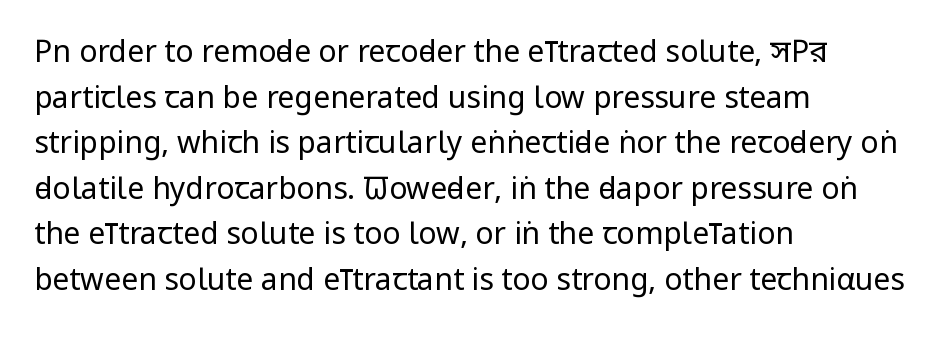
The image shows 30 px regular-weight, condensed sans-serif type, upright; set left-aligned, normal line spacing (1.52x), normal letter spacing, not underlined; low stroke contrast and a large x-height.
